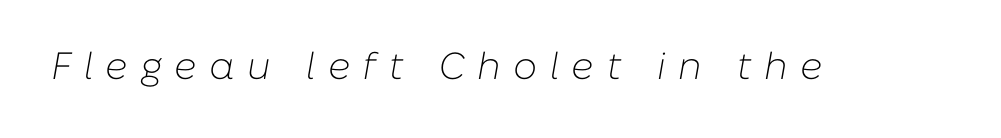
{"italic": "yes", "lean": "right", "slant_degrees": 10, "bold": "no", "weight": "light", "width": "normal", "stroke_contrast": "low", "x_height": "medium", "monospaced": "no", "underline": "no", "letter_spacing": "wide", "letter_spacing_em": 0.33, "glyph_px": 38}
